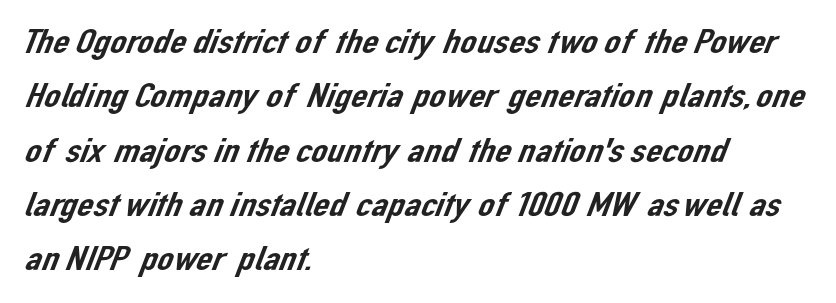
{"serif": "no", "width": "normal", "stroke_contrast": "low", "x_height": "medium", "monospaced": "no", "underline": "no", "align": "left", "line_spacing": "normal", "line_spacing_ratio": 1.51, "letter_spacing": "normal", "letter_spacing_em": 0.0, "glyph_px": 36}
